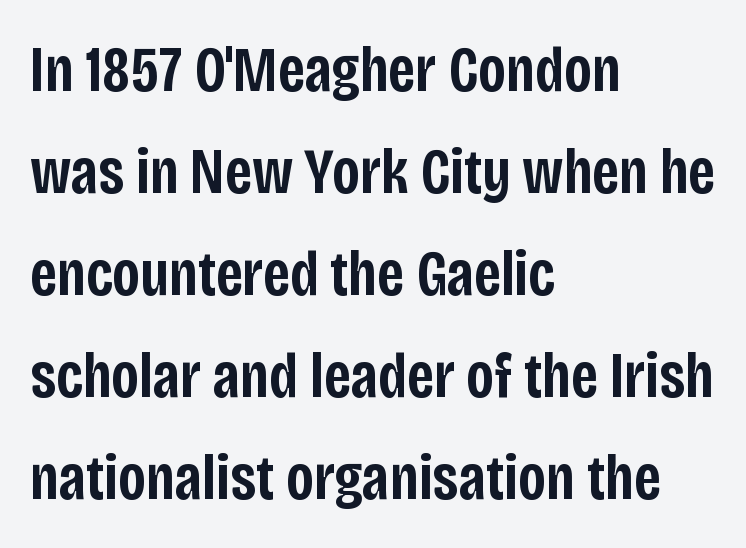
A typesetter would mark this as roman, not italic. The words here are not underlined. These lines are rendered in a variable-pitch font. This block has exactly the height ordinary leading produces.
